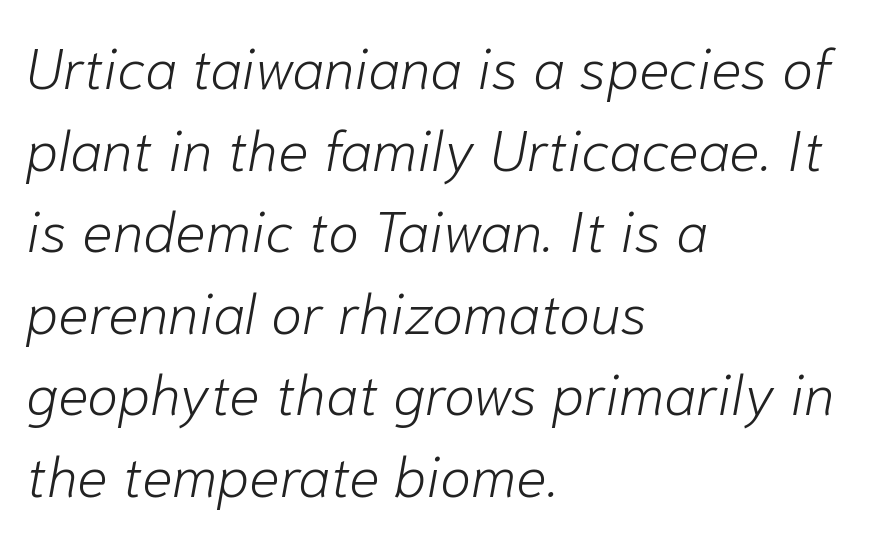
Unbolded letterforms with no extra heft. This rendering leaves character spacing at its baseline value. The passage shown is typed in a proportional face where columns would drift. In terms of leading, this rendering sits right in the middle.
